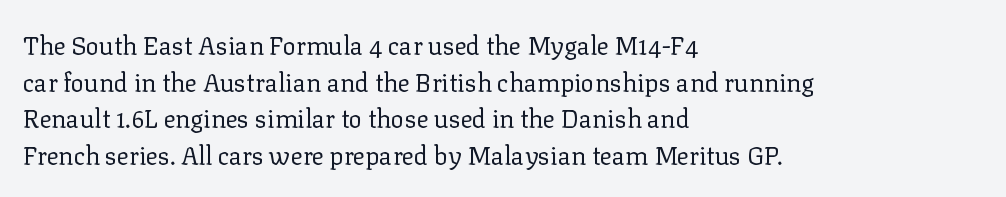
Weight: in the light-to-regular range. In CSS terms this would be text-align: left. The letters stand straight up with perfectly vertical stems. Each new line begins a customary step beneath the previous one. Characters follow at the spacing the type designer built in.
